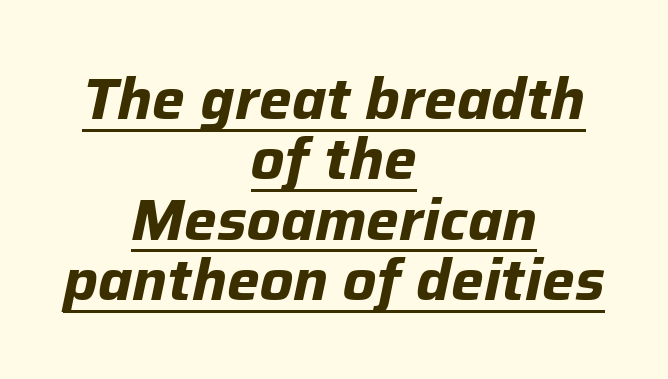
{"italic": "yes", "lean": "right", "slant_degrees": 12, "bold": "yes", "weight": "bold", "width": "normal", "stroke_contrast": "low", "x_height": "medium", "monospaced": "no", "underline": "yes", "align": "center", "line_spacing": "tight", "line_spacing_ratio": 1.04, "letter_spacing": "normal", "letter_spacing_em": 0.0, "glyph_px": 58}
